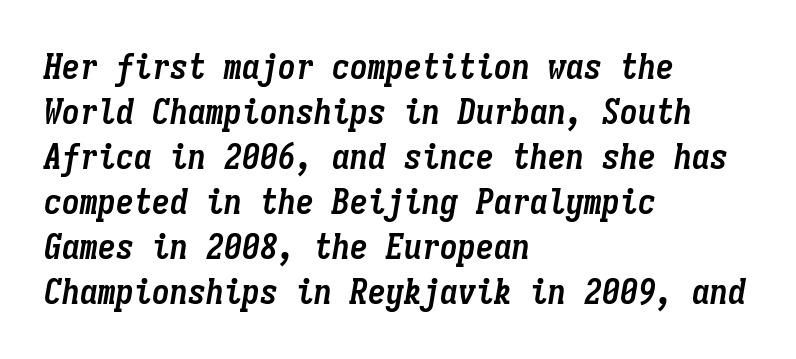
{"italic": "yes", "lean": "right", "slant_degrees": 9, "bold": "yes", "weight": "semibold", "width": "condensed", "stroke_contrast": "low", "x_height": "medium", "monospaced": "yes", "underline": "no", "align": "left", "line_spacing": "normal", "line_spacing_ratio": 1.25, "letter_spacing": "normal", "letter_spacing_em": 0.0, "glyph_px": 36}
